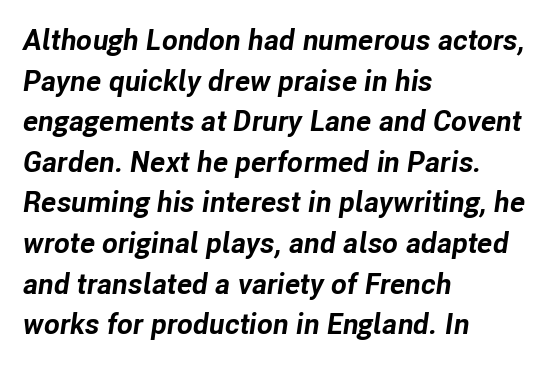
Is this a fixed-width face? No — the glyphs have proportional, varying widths. Visually the block forms a straight wall on the left and a jagged coastline on the right. The face used here has the dense, thick strokes of a bold. Every character sits at an angle, as italics do. This sample keeps an unexceptional amount of space between lines. Students, note that the glyphs here touch the page at normal intervals.
